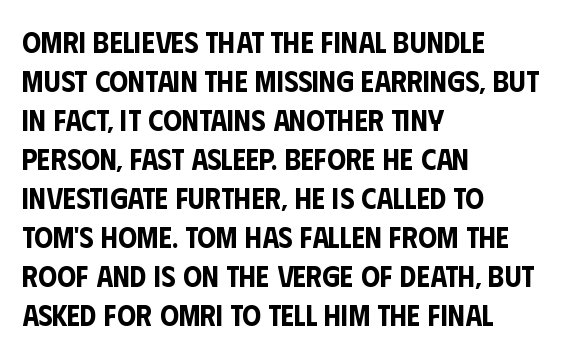
It's the straight-up-and-down kind of type. Is this a fixed-width face? No — the glyphs have proportional, varying widths. A clean baseline with only descenders dipping below it. Classification — sans serif.
